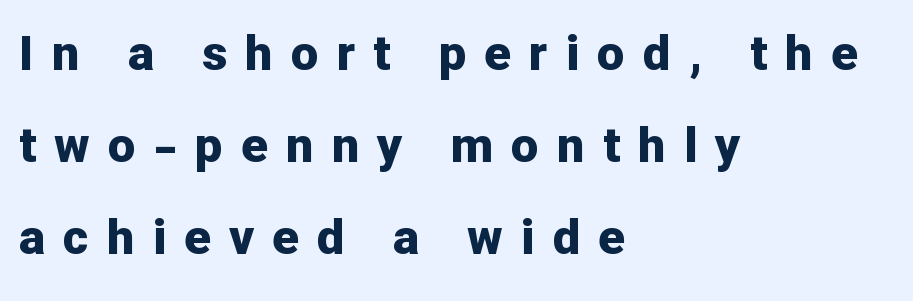
The image shows 49 px bold sans-serif type, upright; set left-aligned, line spacing 1.88x, unusually wide letter spacing (+0.37 em), not underlined; low stroke contrast and a medium x-height.
